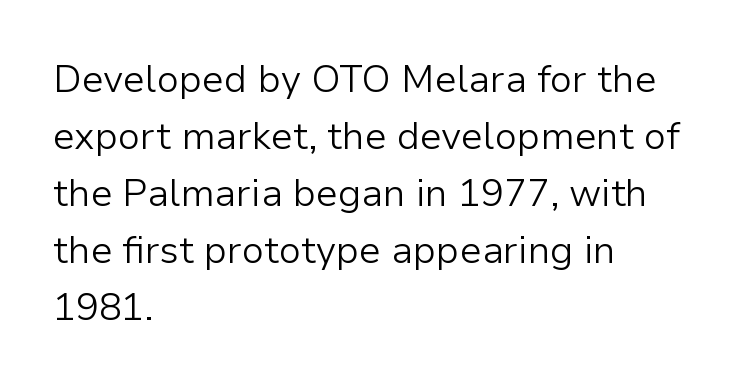
{"serif": "no", "italic": "no", "bold": "no", "weight": "light", "width": "normal", "stroke_contrast": "low", "x_height": "medium", "monospaced": "no", "underline": "no", "align": "left", "line_spacing": "normal", "line_spacing_ratio": 1.5, "letter_spacing": "normal", "letter_spacing_em": 0.0, "glyph_px": 38}
